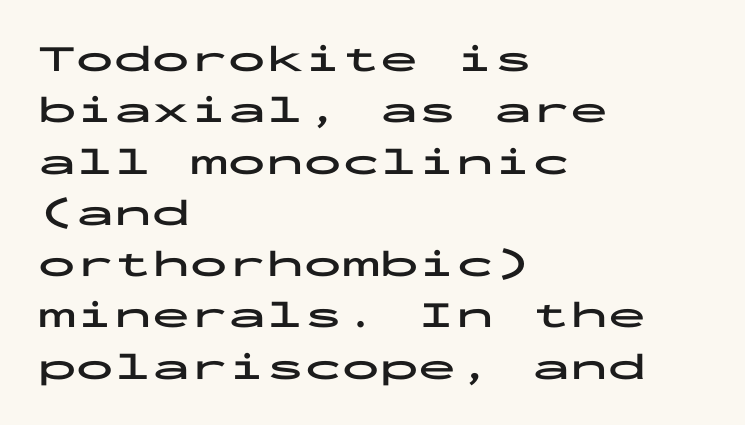
The image shows 38 px bold, wide sans-serif type, upright, monospaced; set left-aligned, normal line spacing (1.35x), normal letter spacing, not underlined; low stroke contrast and a medium x-height.
